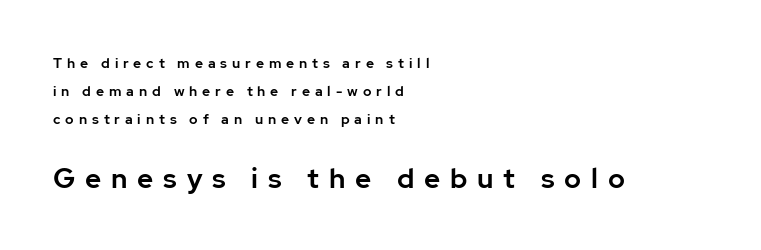
The image shows 28 px sans-serif type, upright; set left-aligned, loose line spacing (1.99x), unusually wide letter spacing (+0.35 em), not underlined; the second (bottom) block is 2.0x larger; low stroke contrast and a medium x-height.
